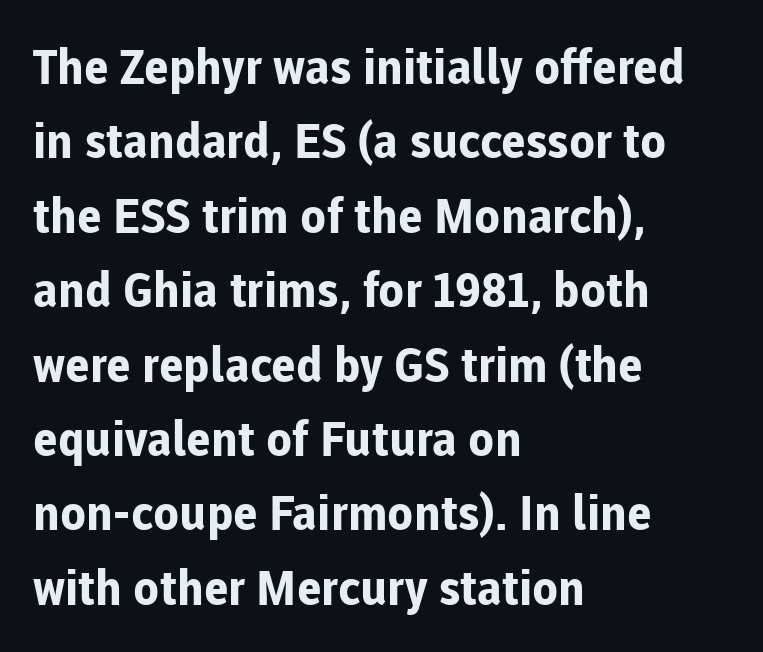
{"serif": "no", "italic": "no", "bold": "yes", "weight": "bold", "width": "normal", "stroke_contrast": "low", "x_height": "medium", "monospaced": "no", "underline": "no", "align": "left", "line_spacing": "normal", "line_spacing_ratio": 1.55, "letter_spacing": "normal", "letter_spacing_em": 0.0, "glyph_px": 48}
